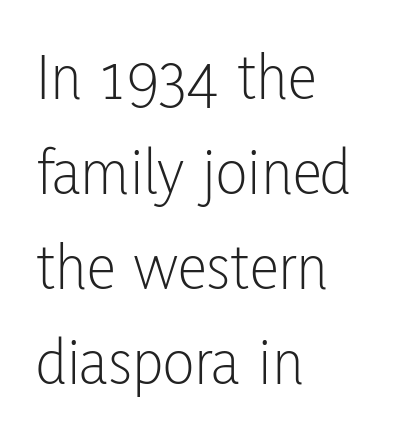
The image shows 66 px light, condensed sans-serif type, upright; set left-aligned, normal line spacing (1.44x), normal letter spacing, not underlined; low stroke contrast and a medium x-height.
